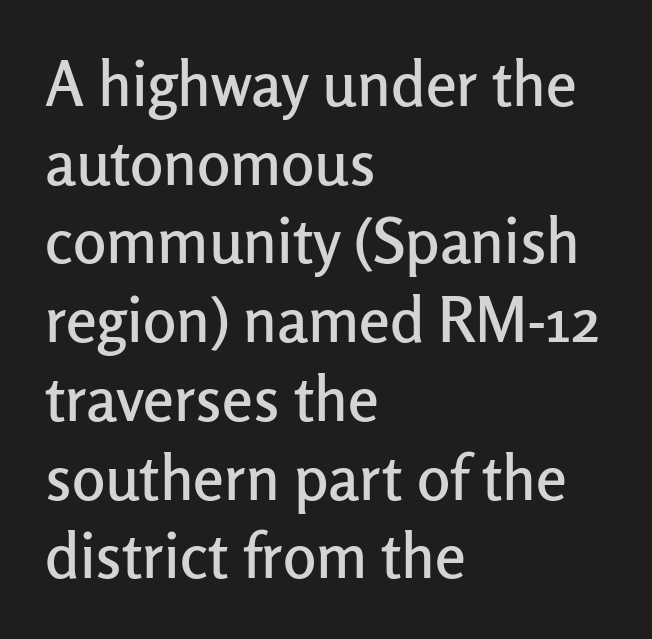
Q: Is the text italic (slanted)? A: No, it is upright.
Q: Is the typeface a serif or a sans-serif typeface? A: Sans-serif.
Q: Is the text underlined? A: No.
Q: How is the paragraph aligned? A: Left-aligned.
Q: Is the spacing between letters normal or unusually wide? A: Normal.
Q: Is the spacing between lines tight, normal or loose? A: Normal.
Q: Width (condensed, normal, or wide)? A: Normal.
Q: Stroke contrast? A: Low.
Q: x-height? A: Medium.
Q: Monospaced? A: No.
